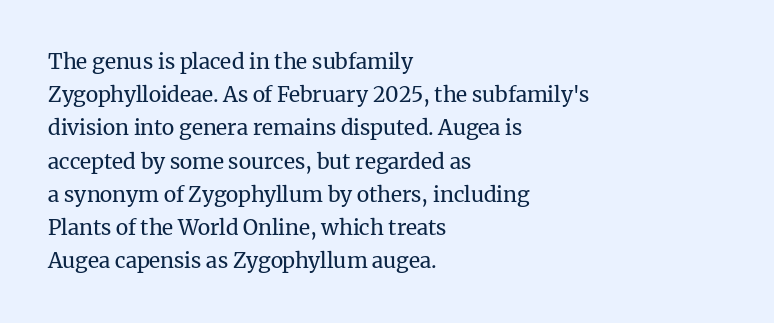
Q: Is the text bold? A: No.
Q: Is the text italic (slanted)? A: No, it is upright.
Q: Is the text underlined? A: No.
Q: How is the paragraph aligned? A: Left-aligned.
Q: Is the spacing between letters normal or unusually wide? A: Normal.
Q: Is the spacing between lines tight, normal or loose? A: Normal.
